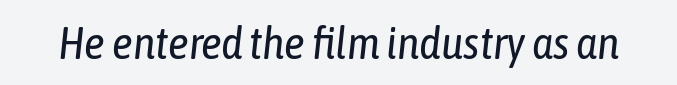
{"italic": "yes", "lean": "right", "slant_degrees": 6, "bold": "no", "weight": "regular", "width": "condensed", "stroke_contrast": "low", "x_height": "medium", "monospaced": "no", "underline": "no", "letter_spacing": "normal", "letter_spacing_em": 0.0, "glyph_px": 46}
